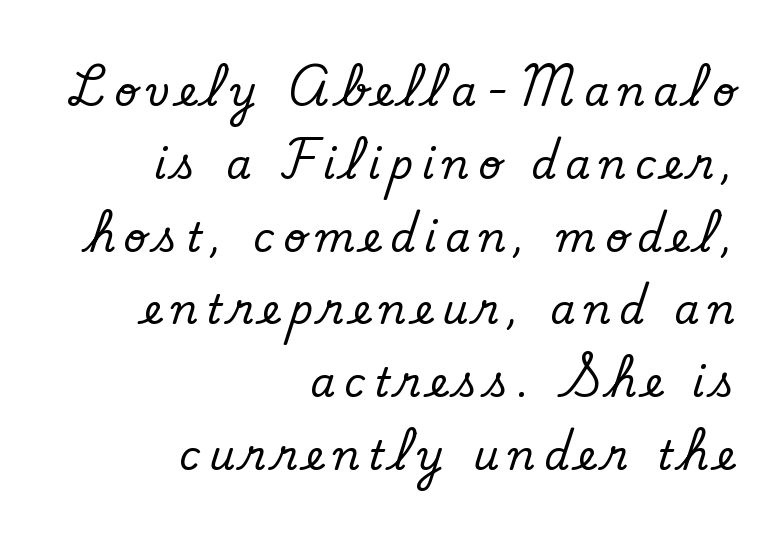
Q: Is the text bold? A: No.
Q: Is the typeface a serif or a sans-serif typeface? A: Sans-serif.
Q: Is the text underlined? A: No.
Q: How is the paragraph aligned? A: Right-aligned.
Q: Is the spacing between letters normal or unusually wide? A: Unusually wide.
Q: Width (condensed, normal, or wide)? A: Normal.
Q: Stroke contrast? A: Low.
Q: x-height? A: Small.
Q: Monospaced? A: No.
